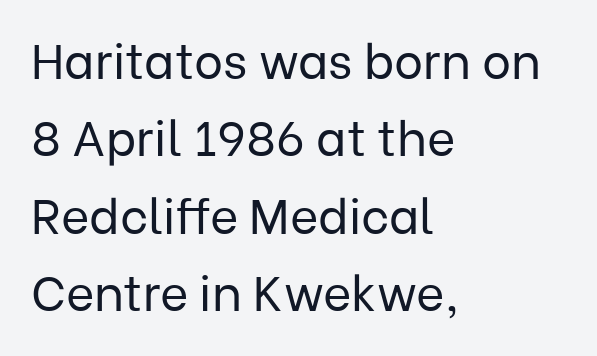
The image shows 49 px regular-weight sans-serif type, upright; set left-aligned, normal line spacing (1.58x), normal letter spacing, not underlined; low stroke contrast and a medium x-height.
